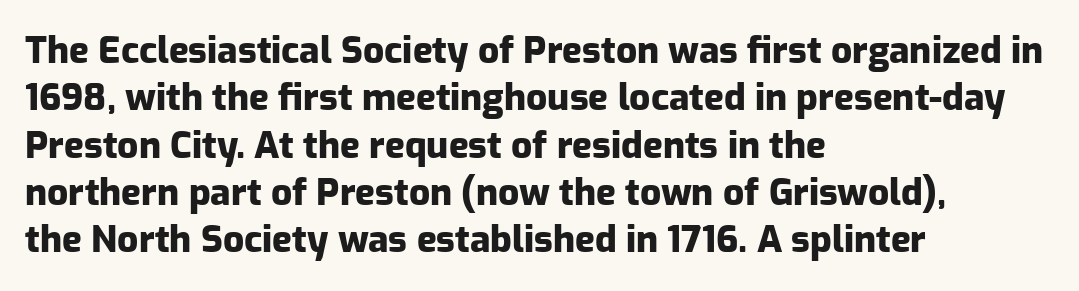
The image shows 37 px heavy sans-serif type, upright; set left-aligned, normal line spacing (1.28x), normal letter spacing, not underlined; low stroke contrast and a medium x-height.
